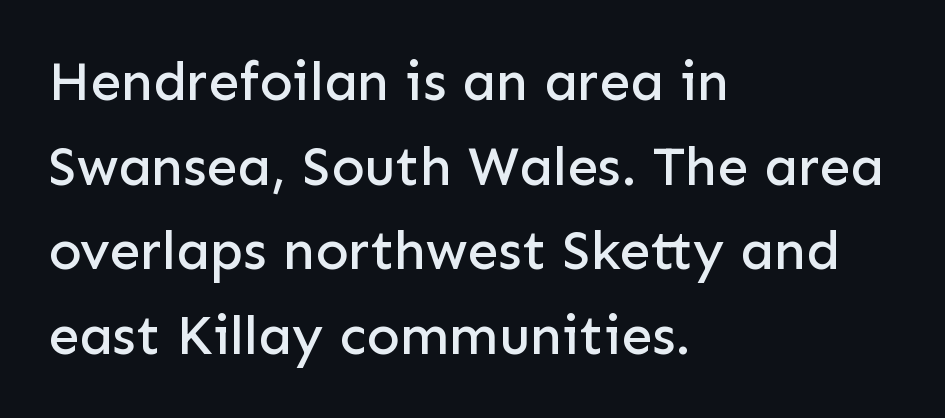
Q: Is the text italic (slanted)? A: No, it is upright.
Q: Is the typeface a serif or a sans-serif typeface? A: Sans-serif.
Q: Is the text underlined? A: No.
Q: How is the paragraph aligned? A: Left-aligned.
Q: Is the spacing between letters normal or unusually wide? A: Normal.
Q: Is the spacing between lines tight, normal or loose? A: Normal.
Q: Width (condensed, normal, or wide)? A: Normal.
Q: Stroke contrast? A: Low.
Q: x-height? A: Medium.
Q: Monospaced? A: No.
